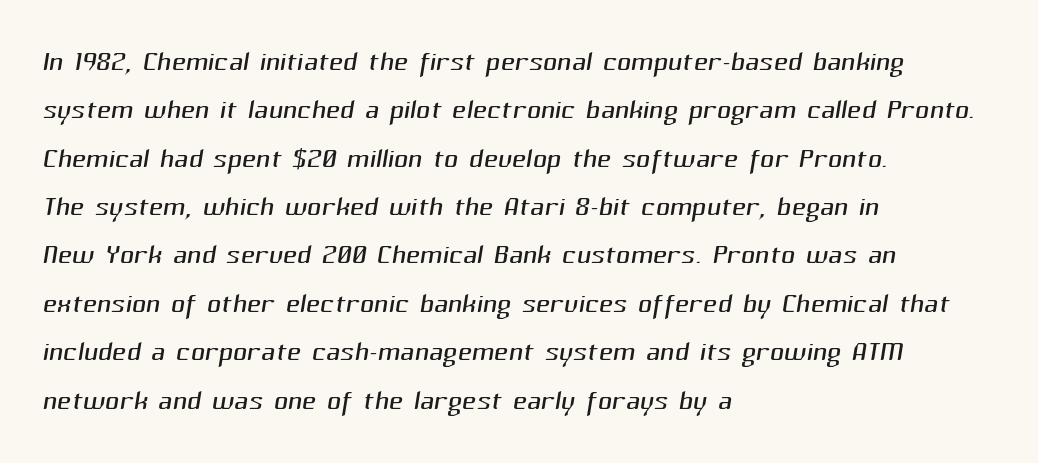
Line beginnings align vertically; line endings do not. Character widths vary here, with narrow letters taking less room than wide ones. The cut favours lightness, reaching ordinary text weight at its darkest. The string is rendered with underlining switched off.
